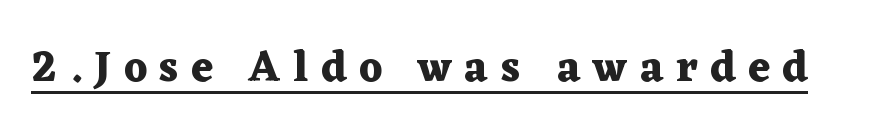
{"serif": "yes", "italic": "no", "bold": "yes", "weight": "heavy", "width": "wide", "stroke_contrast": "medium", "x_height": "medium", "monospaced": "no", "underline": "yes", "letter_spacing": "wide", "letter_spacing_em": 0.29, "glyph_px": 43}
